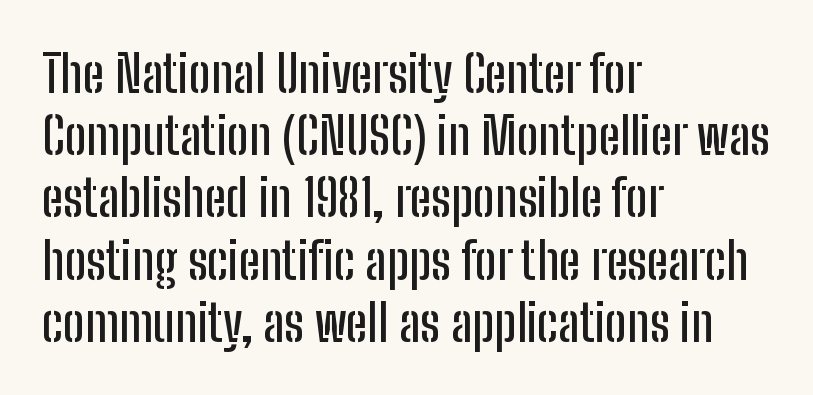
Bare-footed words on every line. In terms of letterform style, serifs are entirely absent. The tracking reads as untouched default to a designer's eye. The letters advance in unequal steps, a hallmark of proportional type. Reading down the block, your eye returns to a fixed left position each line.
